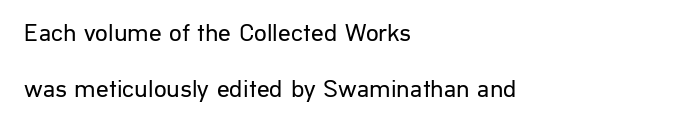
The image shows 25 px text type, upright; set left-aligned, loose line spacing (2.24x), normal letter spacing, not underlined.
